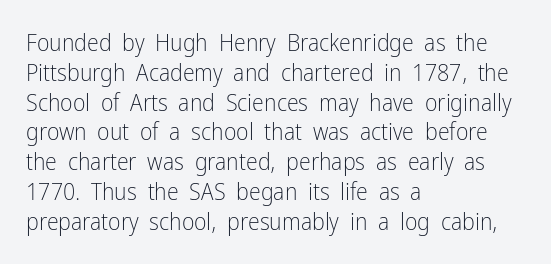
If you drew a line through each stem, it would be perfectly vertical. Tracking value appears to be zero — textbook default spacing. The rag falls on the right side of this text block. The face looks like a standard text weight, possibly lighter. The string is rendered with underlining switched off.
